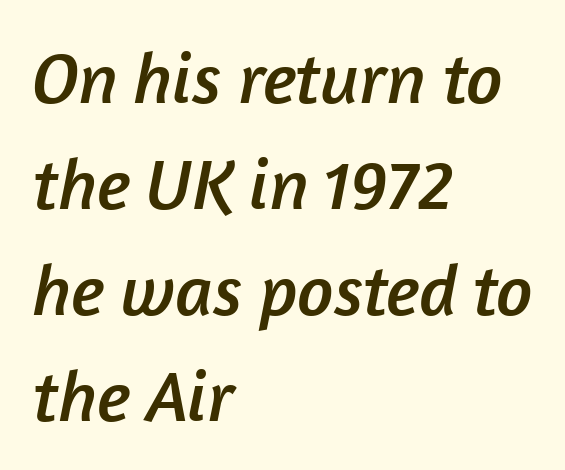
{"serif": "no", "width": "normal", "stroke_contrast": "low", "x_height": "medium", "monospaced": "no", "underline": "no", "align": "left", "line_spacing": "normal", "line_spacing_ratio": 1.47, "letter_spacing": "normal", "letter_spacing_em": 0.0, "glyph_px": 72}
